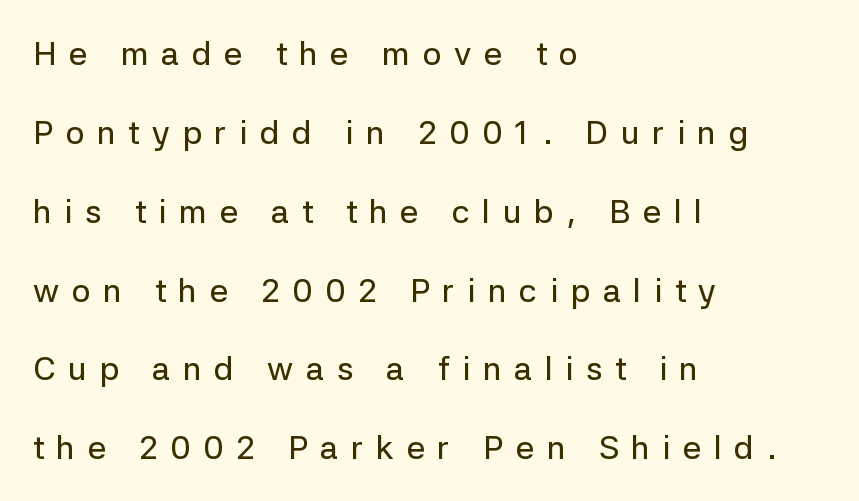
{"serif": "no", "italic": "no", "width": "normal", "stroke_contrast": "low", "x_height": "medium", "monospaced": "no", "underline": "no", "align": "left", "line_spacing": "loose", "line_spacing_ratio": 2.39, "letter_spacing": "wide", "letter_spacing_em": 0.38, "glyph_px": 33}
